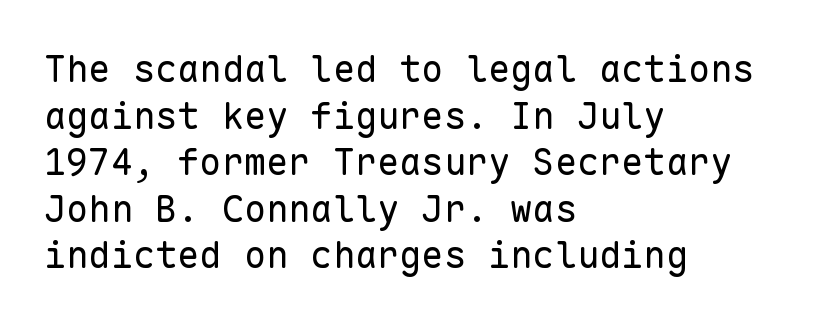
The image shows 37 px regular-weight sans-serif type, upright, monospaced; set left-aligned, normal line spacing (1.26x), normal letter spacing, not underlined; low stroke contrast and a medium x-height.
